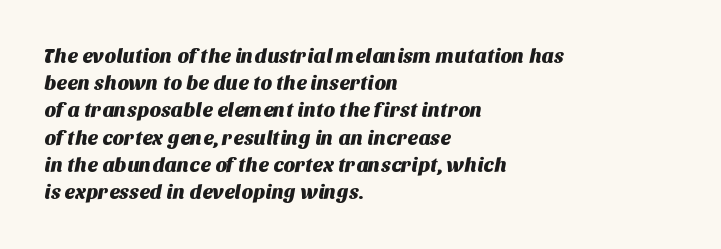
The image shows 20 px text type; set left-aligned, normal line spacing (1.36x), normal letter spacing, not underlined.
